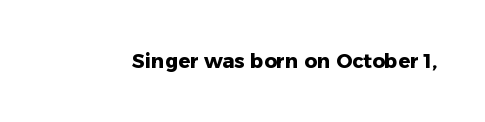
The image shows 20 px bold type, upright; set normal letter spacing, not underlined.
